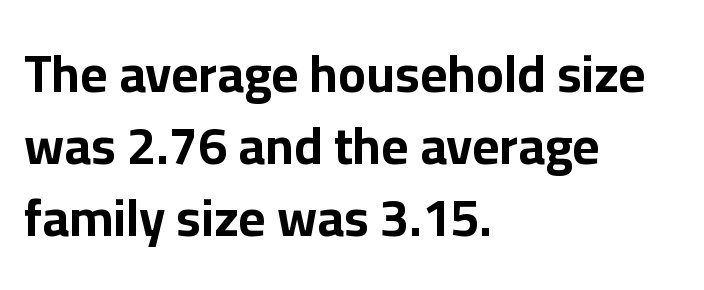
Q: Is the text bold? A: Yes.
Q: Is the text italic (slanted)? A: No, it is upright.
Q: Is the typeface a serif or a sans-serif typeface? A: Sans-serif.
Q: Is the text underlined? A: No.
Q: How is the paragraph aligned? A: Left-aligned.
Q: Is the spacing between letters normal or unusually wide? A: Normal.
Q: Is the spacing between lines tight, normal or loose? A: Normal.
Q: Width (condensed, normal, or wide)? A: Normal.
Q: Stroke contrast? A: Low.
Q: x-height? A: Medium.
Q: Monospaced? A: No.
